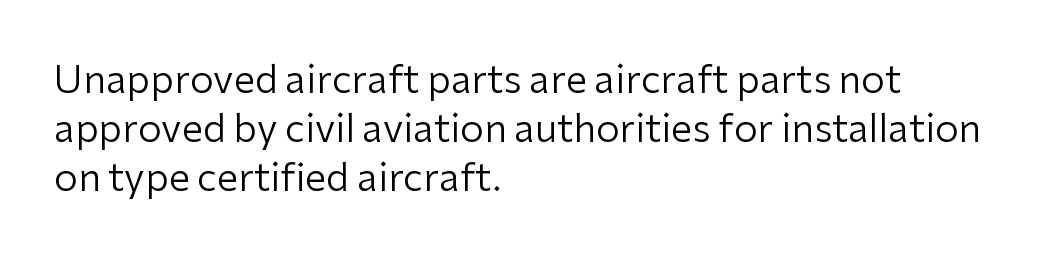
{"serif": "no", "italic": "no", "bold": "no", "weight": "regular", "width": "normal", "stroke_contrast": "low", "x_height": "medium", "monospaced": "no", "underline": "no", "align": "left", "line_spacing": "normal", "line_spacing_ratio": 1.29, "letter_spacing": "normal", "letter_spacing_em": 0.0, "glyph_px": 38}
